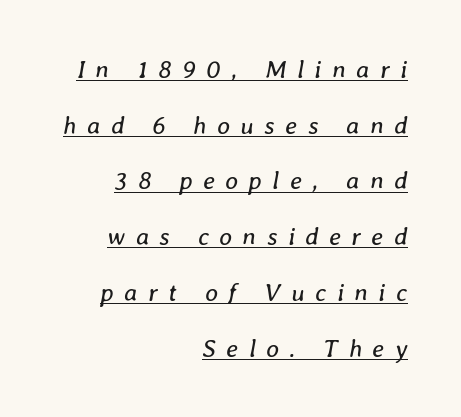
{"italic": "yes", "lean": "right", "slant_degrees": 8, "bold": "no", "underline": "yes", "align": "right", "line_spacing": "loose", "line_spacing_ratio": 2.23, "letter_spacing": "wide", "letter_spacing_em": 0.42, "glyph_px": 25}
